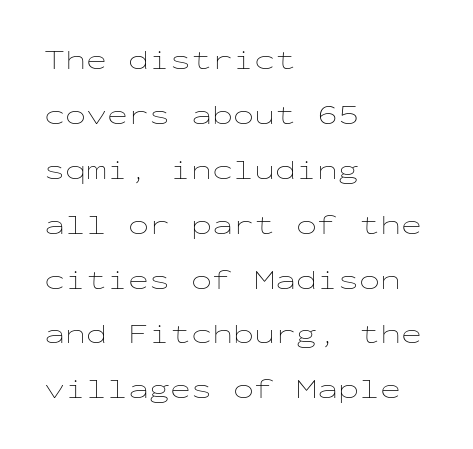
Quick note: not italic, upright. The weight tops out at a normal text grade. Beneath every word, the page is bare. The gaps between neighbouring characters are ordinary and unremarkable.
